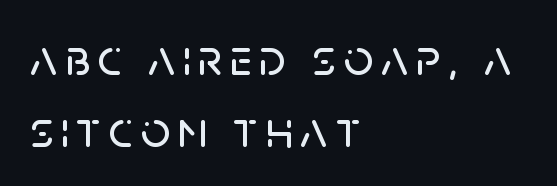
The image shows 52 px sans-serif type, upright; set left-aligned, normal line spacing (1.39x), not underlined; low stroke contrast and a large x-height.
